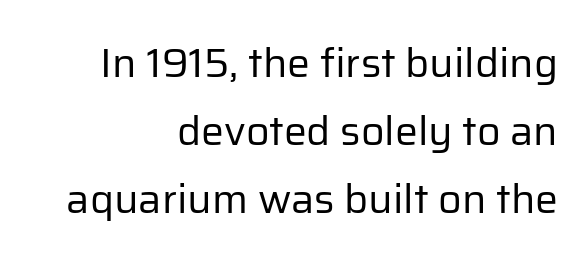
{"serif": "no", "italic": "no", "bold": "no", "weight": "regular", "width": "normal", "stroke_contrast": "low", "x_height": "medium", "monospaced": "no", "underline": "no", "align": "right", "line_spacing": "normal", "line_spacing_ratio": 1.66, "letter_spacing": "normal", "letter_spacing_em": 0.0, "glyph_px": 41}
